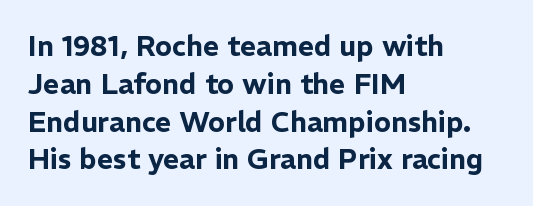
{"serif": "no", "italic": "no", "width": "normal", "stroke_contrast": "low", "x_height": "medium", "monospaced": "no", "underline": "no", "align": "left", "line_spacing": "normal", "line_spacing_ratio": 1.35, "letter_spacing": "normal", "letter_spacing_em": 0.0, "glyph_px": 28}
